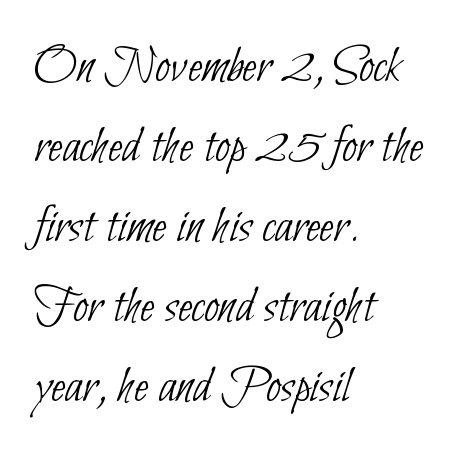
The letterforms sit at book weight or below. To sum up the face: it is a sans, with no serifs. The rendering anchors every line to the left-hand side. Honestly, the letter spacing is just normal — you wouldn't notice it. Leading: standard. The face used here is proportionally spaced, like ordinary book or web type.
